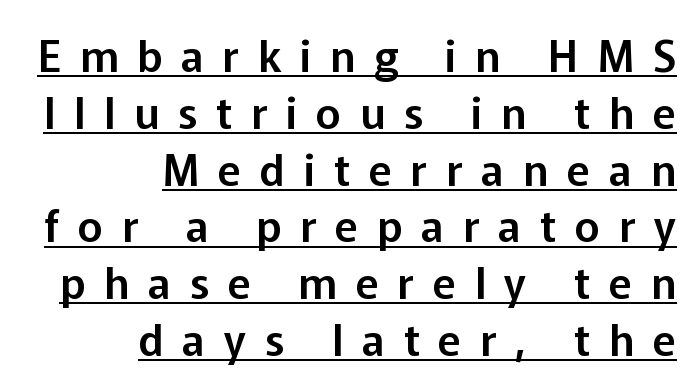
Q: Is the text italic (slanted)? A: No, it is upright.
Q: Is the typeface a serif or a sans-serif typeface? A: Sans-serif.
Q: Is the text underlined? A: Yes.
Q: How is the paragraph aligned? A: Right-aligned.
Q: Is the spacing between letters normal or unusually wide? A: Unusually wide.
Q: Is the spacing between lines tight, normal or loose? A: Normal.
Q: Width (condensed, normal, or wide)? A: Normal.
Q: Stroke contrast? A: Low.
Q: x-height? A: Medium.
Q: Monospaced? A: No.
